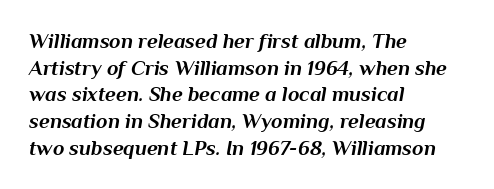
Q: Is the text bold? A: Yes.
Q: Is the text italic (slanted)? A: Yes, it leans right by about 10 degrees.
Q: Is the text underlined? A: No.
Q: How is the paragraph aligned? A: Left-aligned.
Q: Is the spacing between letters normal or unusually wide? A: Normal.
Q: Is the spacing between lines tight, normal or loose? A: Normal.
